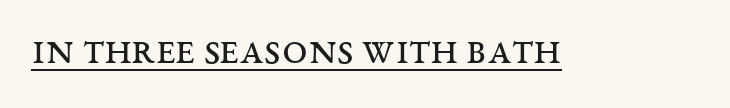
The font family rendered here belongs to the serif group. A typesetter would call this proportional, since set widths differ per character. Honestly, the underline is the first thing you notice here. Nothing heavy about these letters — not bold at all. Inter-character spacing is left at the font's built-in metrics.
